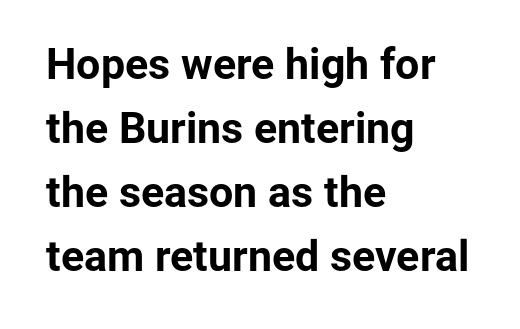
Letter spacing: default. Evenly set lines give the paragraph a standard silhouette. The face used here has the dense, thick strokes of a bold. Unlike a traditional serif, this face leaves its strokes unadorned.
